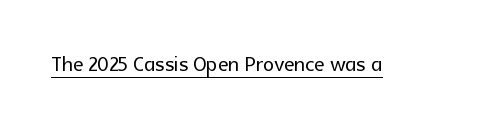
The words here are underlined. A roman cut, with each character standing at attention. Observe the absence of serifs on each vertical stroke in this sample. Glyph-to-glyph distance matches everyday printed text. Varying glyph widths throughout — classic text-font behaviour.
